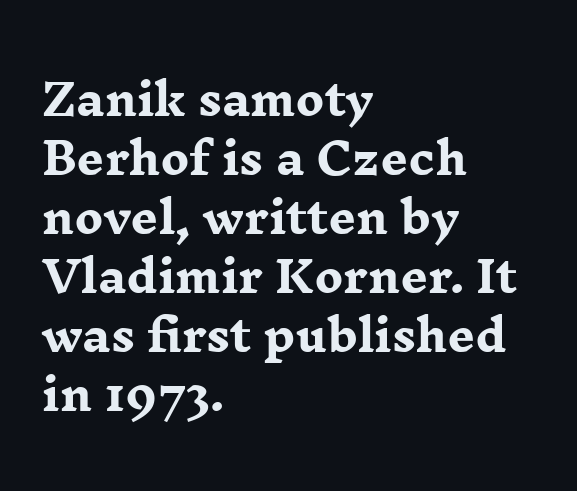
Q: Is the text bold? A: Yes.
Q: Is the text italic (slanted)? A: No, it is upright.
Q: Is the typeface a serif or a sans-serif typeface? A: Serif.
Q: Is the text underlined? A: No.
Q: How is the paragraph aligned? A: Left-aligned.
Q: Is the spacing between letters normal or unusually wide? A: Normal.
Q: Is the spacing between lines tight, normal or loose? A: Normal.
Q: Width (condensed, normal, or wide)? A: Wide.
Q: Stroke contrast? A: Low.
Q: x-height? A: Medium.
Q: Monospaced? A: No.
